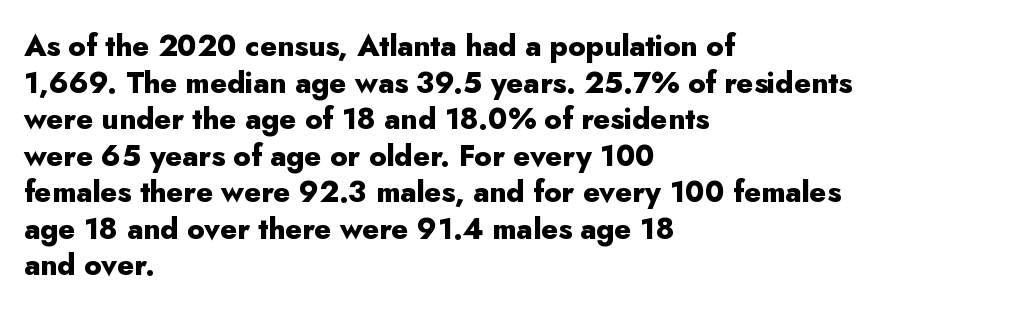
Q: Is the text bold? A: Yes.
Q: Is the text italic (slanted)? A: No, it is upright.
Q: Is the typeface a serif or a sans-serif typeface? A: Sans-serif.
Q: Is the text underlined? A: No.
Q: How is the paragraph aligned? A: Left-aligned.
Q: Is the spacing between letters normal or unusually wide? A: Normal.
Q: Is the spacing between lines tight, normal or loose? A: Normal.
Q: Width (condensed, normal, or wide)? A: Normal.
Q: Stroke contrast? A: Low.
Q: x-height? A: Small.
Q: Monospaced? A: No.
